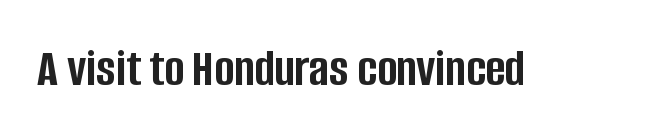
The image shows 53 px semibold, condensed sans-serif type, upright; set normal letter spacing, not underlined; low stroke contrast and a large x-height.
